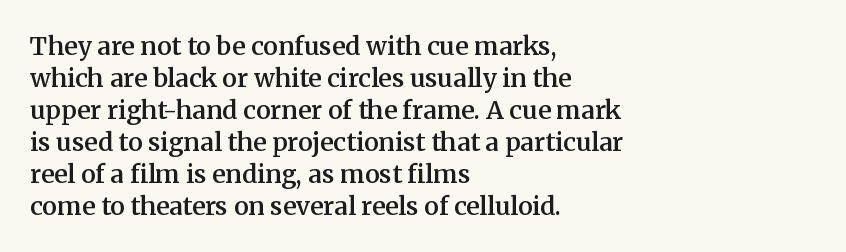
The image shows 25 px text type, upright; set left-aligned, normal line spacing (1.28x), normal letter spacing, not underlined.
